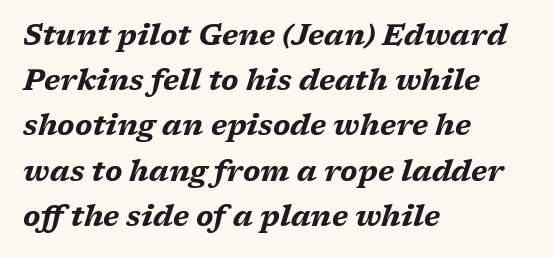
Q: Is the text bold? A: Yes.
Q: Is the text italic (slanted)? A: Yes, it leans right by about 17 degrees.
Q: Is the text underlined? A: No.
Q: How is the paragraph aligned? A: Left-aligned.
Q: Is the spacing between letters normal or unusually wide? A: Normal.
Q: Is the spacing between lines tight, normal or loose? A: Normal.
Q: Width (condensed, normal, or wide)? A: Wide.
Q: Stroke contrast? A: Medium.
Q: x-height? A: Medium.
Q: Monospaced? A: No.
